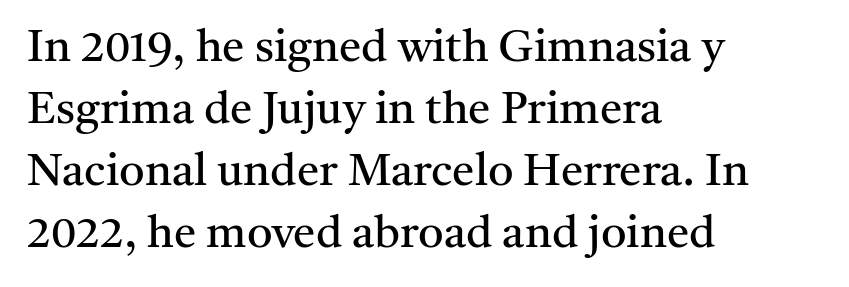
The image shows 45 px regular-weight serif type, upright; set left-aligned, normal line spacing (1.38x), normal letter spacing, not underlined; medium stroke contrast and a medium x-height.
